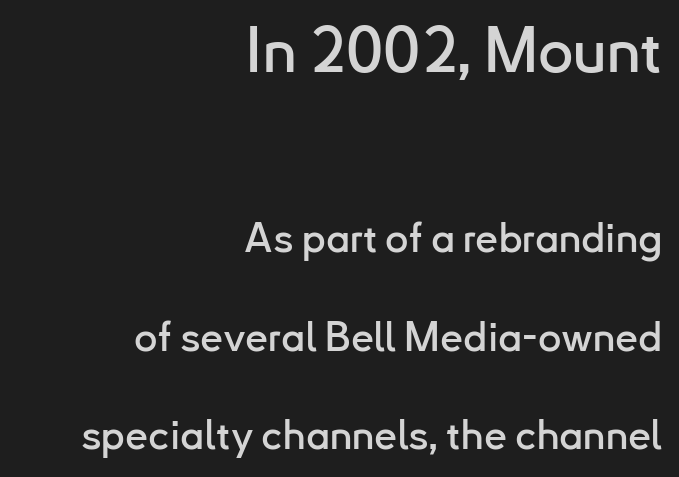
Q: Is the text italic (slanted)? A: No, it is upright.
Q: Is the typeface a serif or a sans-serif typeface? A: Sans-serif.
Q: Is the text underlined? A: No.
Q: How is the paragraph aligned? A: Right-aligned.
Q: Is the spacing between letters normal or unusually wide? A: Normal.
Q: Is the spacing between lines tight, normal or loose? A: Loose.
Q: Which block of text is set in a larger size, the first (top) or the second (bottom)? A: The first (top) one.
Q: Width (condensed, normal, or wide)? A: Normal.
Q: Stroke contrast? A: Low.
Q: x-height? A: Small.
Q: Monospaced? A: No.
